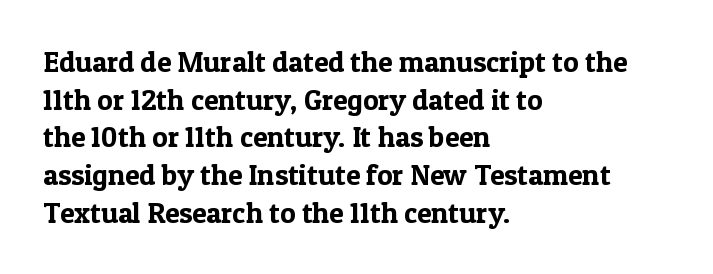
The image shows 29 px serif type, upright; set left-aligned, normal line spacing (1.3x), normal letter spacing, not underlined; a medium x-height.
